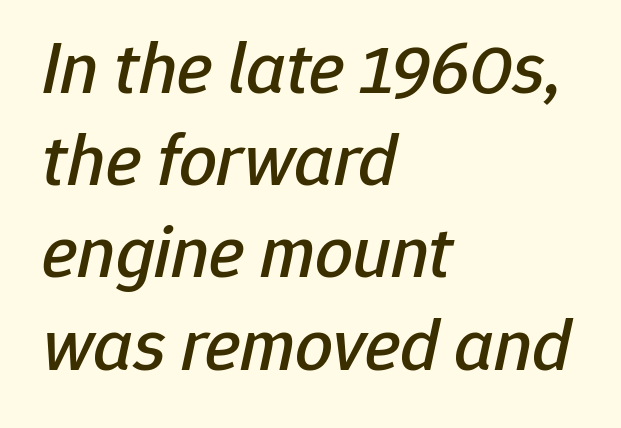
The image shows 75 px text type, italic (leaning right); set left-aligned, line spacing 1.23x, normal letter spacing, not underlined; low stroke contrast and a medium x-height.
